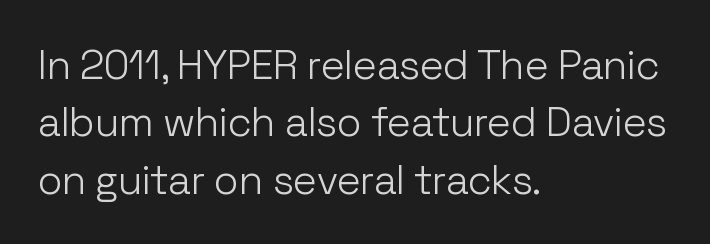
The image shows 41 px light sans-serif type, upright; set left-aligned, normal line spacing (1.4x), normal letter spacing, not underlined; low stroke contrast and a medium x-height.
